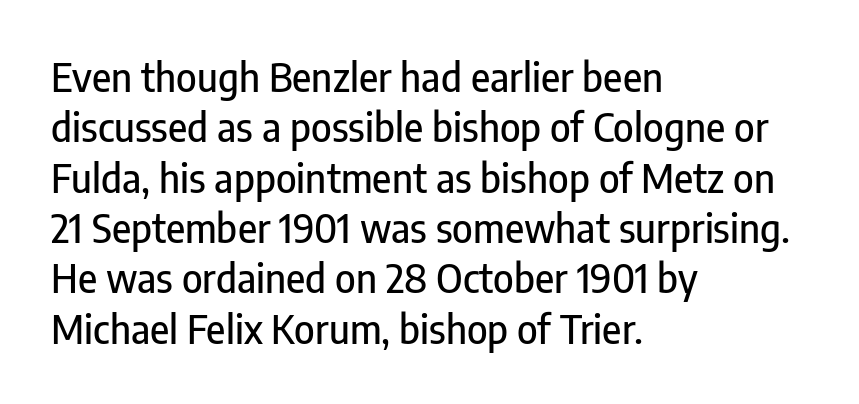
The image shows 39 px condensed sans-serif type, upright; set left-aligned, normal line spacing (1.29x), normal letter spacing, not underlined; low stroke contrast and a medium x-height.
